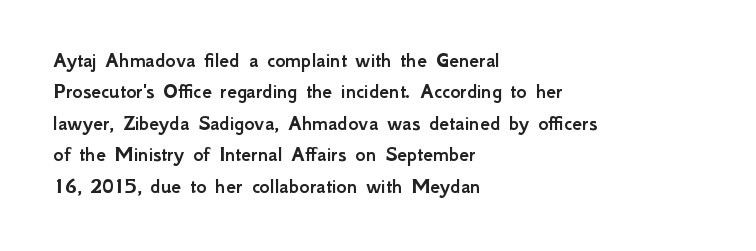
Quick note: underline off. Interline gaps are of average width in this sample. Notice how the stems are strictly vertical — no italics here. How are the letters spaced? Ordinarily, with no added tracking. The lines are quadded left.
